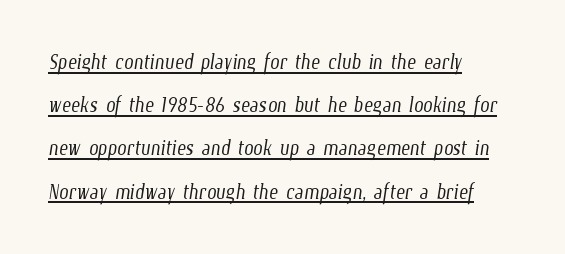
Q: Is the text bold? A: No.
Q: Is the text underlined? A: Yes.
Q: How is the paragraph aligned? A: Left-aligned.
Q: Is the spacing between letters normal or unusually wide? A: Normal.
Q: Is the spacing between lines tight, normal or loose? A: Normal.
